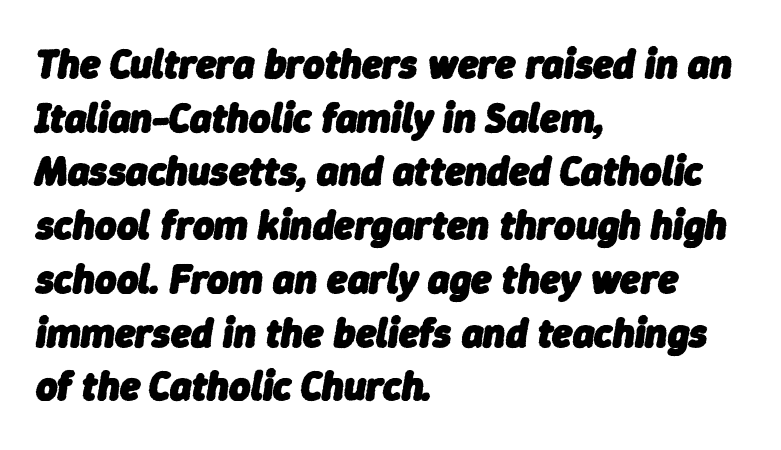
The letters advance in unequal steps, a hallmark of proportional type. Glyph-to-glyph distance matches everyday printed text. Pretty heavy lettering here — definitely bold. It's the slanting kind of type. All the whitespace from short lines collects on the right. Descenders are the only things crossing below the line.
